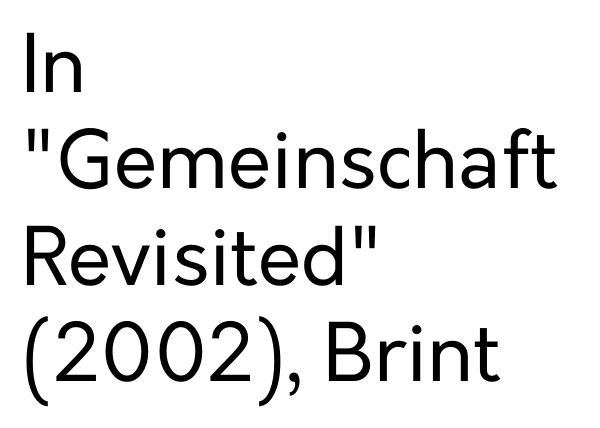
The image shows 79 px regular-weight sans-serif type, upright; set left-aligned, line spacing 1.22x, normal letter spacing, not underlined; low stroke contrast and a medium x-height.
